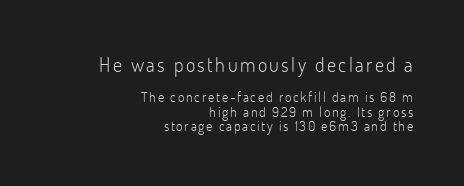
Q: Is the text bold? A: No.
Q: Is the text italic (slanted)? A: No, it is upright.
Q: Is the text underlined? A: No.
Q: How is the paragraph aligned? A: Right-aligned.
Q: Is the spacing between lines tight, normal or loose? A: Tight.
Q: Which block of text is set in a larger size, the first (top) or the second (bottom)? A: The first (top) one.
